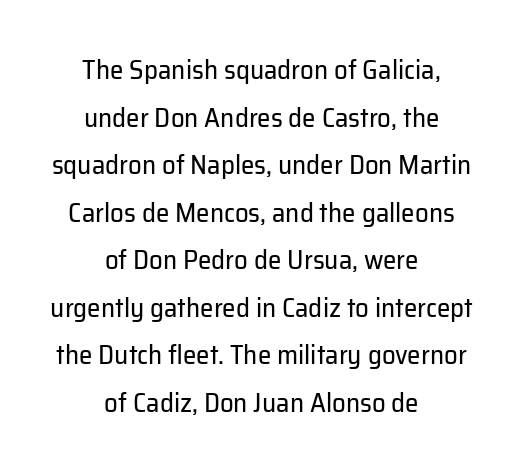
The image shows 27 px text type, upright; set centered, line spacing 1.76x, normal letter spacing, not underlined.
